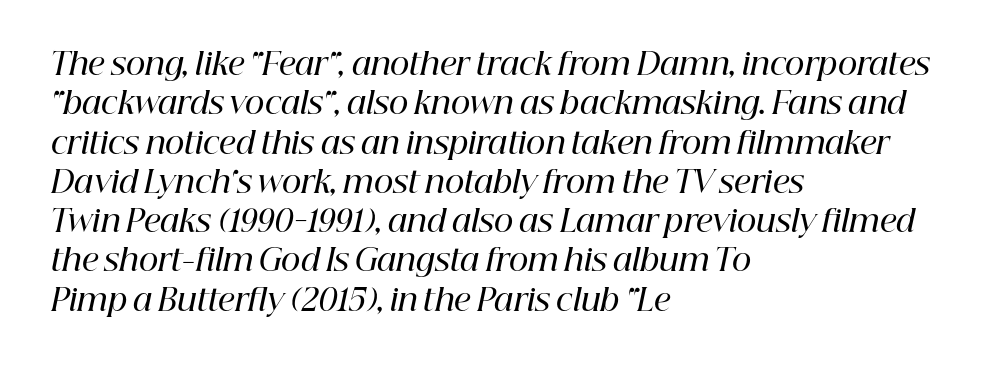
{"serif": "yes", "italic": "yes", "lean": "right", "slant_degrees": 12, "bold": "semi", "weight": "semibold", "width": "normal", "stroke_contrast": "high", "x_height": "medium", "monospaced": "no", "underline": "no", "align": "left", "line_spacing": "normal", "line_spacing_ratio": 1.31, "letter_spacing": "normal", "letter_spacing_em": 0.0, "glyph_px": 30}
